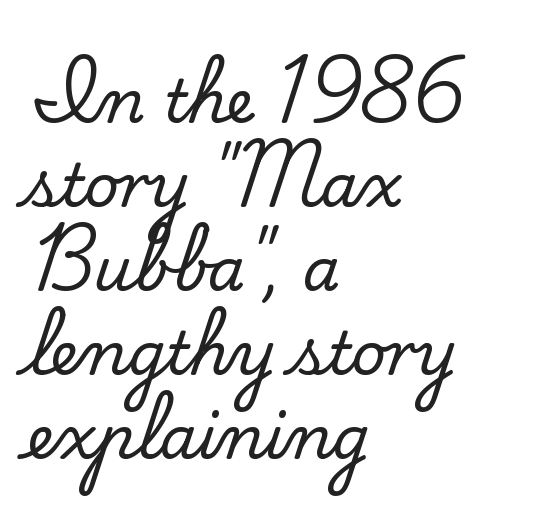
The glyphs in this specimen are seriffed. No extra tracking has been applied to these lines. The zone under the glyphs is completely vacant.
